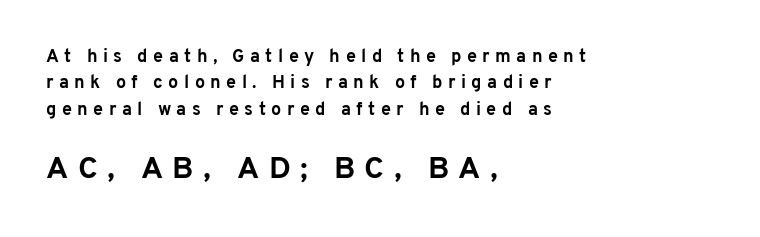
Type size steps up from the first block to the second. The letters carry no serifs — their stems end cleanly without finishing strokes. Underlining? Definitely not there. Is the block centered? No — it sits flush against the left margin. The letters are bold, with thick, heavy strokes. The lettering stays uniformly vertical, giving the passage a roman look.
